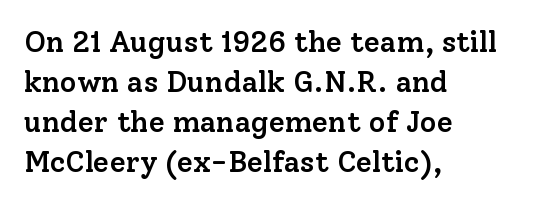
The image shows 29 px semibold serif type, upright; set left-aligned, normal line spacing (1.38x), normal letter spacing, not underlined; low stroke contrast and a medium x-height.
